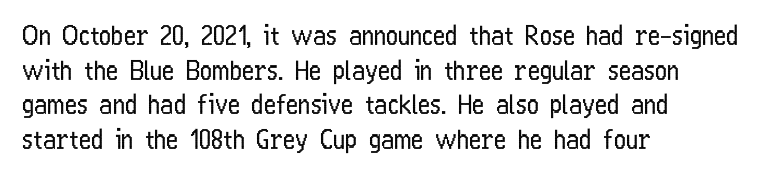
No chunkiness to these letters — they're not bold. A classic flush-left, rag-right setting is used for this passage. One glance says typical: line gaps are just what's usual. The letters sit at their default tracking, neither squeezed nor spread.
